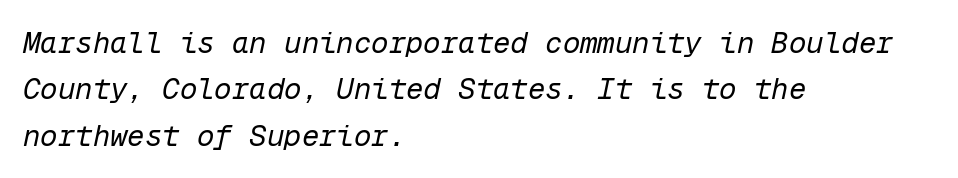
The rendering keeps characters at their native spacing. The passage shown leans; its letterforms are oblique. Words float on clear page, feet unadorned. Normally led — the rows are evenly, conventionally spaced. Reading down the block, your eye returns to a fixed left position each line.
